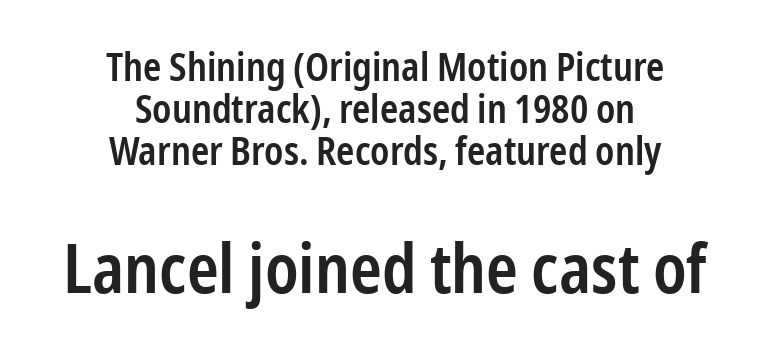
Q: Is the text bold? A: Semi-bold.
Q: Is the text italic (slanted)? A: No, it is upright.
Q: Is the typeface a serif or a sans-serif typeface? A: Sans-serif.
Q: Is the text underlined? A: No.
Q: How is the paragraph aligned? A: Centered.
Q: Is the spacing between letters normal or unusually wide? A: Normal.
Q: Is the spacing between lines tight, normal or loose? A: Tight.
Q: Which block of text is set in a larger size, the first (top) or the second (bottom)? A: The second (bottom) one.
Q: Width (condensed, normal, or wide)? A: Condensed.
Q: Stroke contrast? A: Low.
Q: x-height? A: Medium.
Q: Monospaced? A: No.
